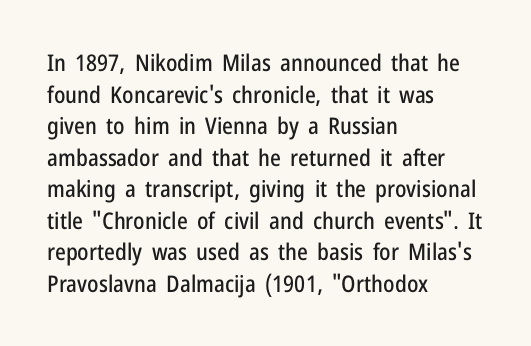
Q: Is the text italic (slanted)? A: No, it is upright.
Q: Is the text underlined? A: No.
Q: How is the paragraph aligned? A: Left-aligned.
Q: Is the spacing between letters normal or unusually wide? A: Normal.
Q: Is the spacing between lines tight, normal or loose? A: Normal.
